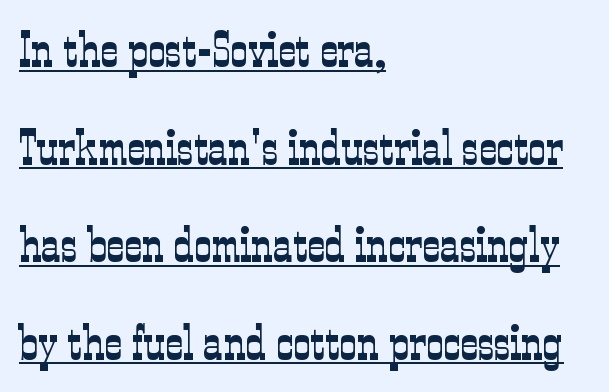
One glance says open: line gaps are wider than usual. These glyphs show unthickened strokes, regular width or finer. Alignment: flush left. Inter-character spacing is left at the font's built-in metrics.
